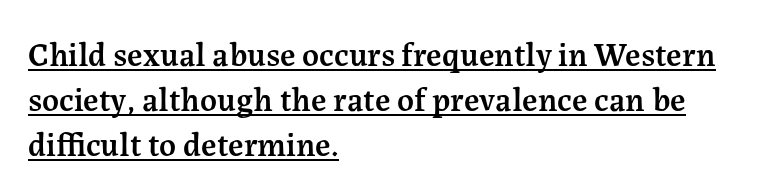
Regular leading. The glyphs in this specimen are seriffed. This sample has the flowing, uneven cadence of proportional lettering. Does extra space separate the letters? No, they use regular spacing. Horizontal alignment here is leftward, the default for most running prose. The typography opts for an upright posture over an oblique one.
